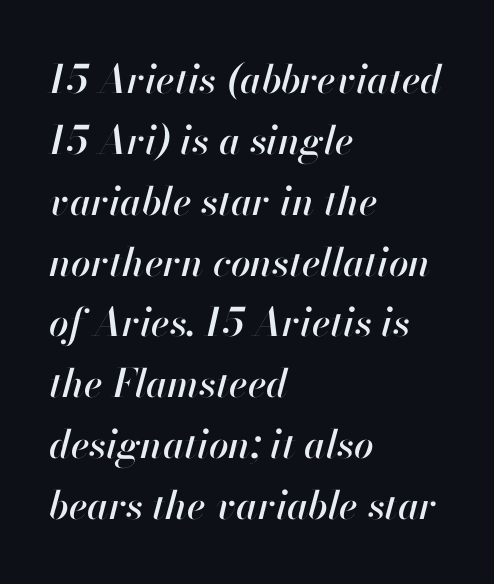
{"italic": "yes", "lean": "right", "slant_degrees": 13, "width": "normal", "stroke_contrast": "high", "x_height": "small", "monospaced": "no", "underline": "no", "align": "left", "line_spacing": "normal", "line_spacing_ratio": 1.56, "letter_spacing": "normal", "letter_spacing_em": 0.0, "glyph_px": 39}
